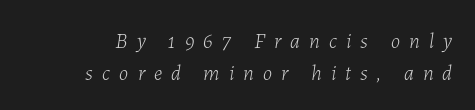
The specimen reads as italic at a glance. The font is comparable to plain body text, perhaps lighter. You could only call the tracking loose — the letters float apart. Vertically, the passage feels balanced, rows spaced as you'd expect. Type without underlining.
